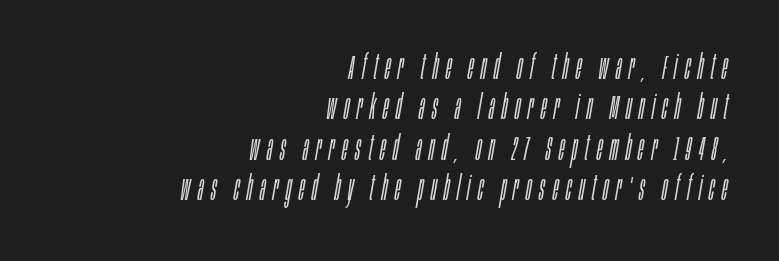
The image shows 34 px light, condensed type, italic (leaning right); set right-aligned, line spacing 1.19x, unusually wide letter spacing (+0.22 em), not underlined; low stroke contrast and a large x-height.
